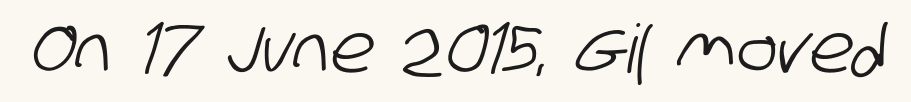
The image shows 67 px condensed sans-serif type; set normal letter spacing, not underlined; low stroke contrast and a large x-height.
